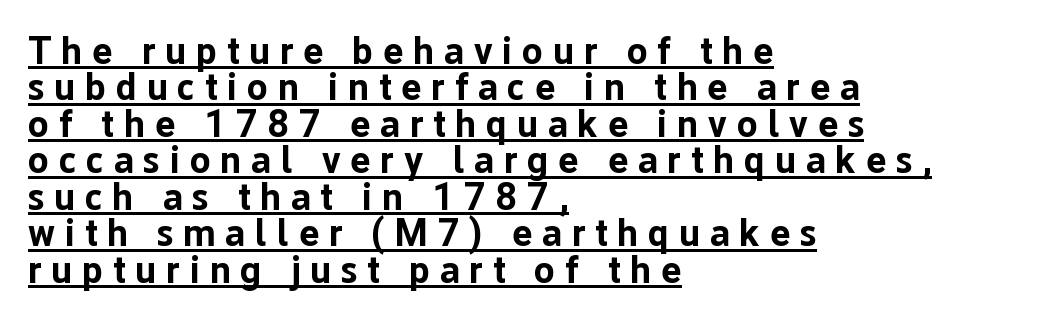
Does the weight exceed regular? Yes, all the way to bold. A student would call this left alignment; a typographer would say flush left, rag right. Every stem runs plumb, perpendicular to the baseline. Does the leading feel generous? Not at all — it's pinched.
